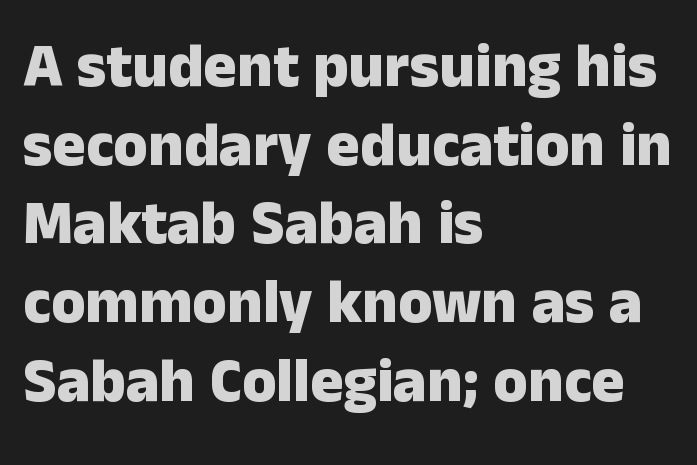
The image shows 62 px heavy sans-serif type, upright; set left-aligned, normal line spacing (1.27x), normal letter spacing, not underlined; low stroke contrast and a medium x-height.
